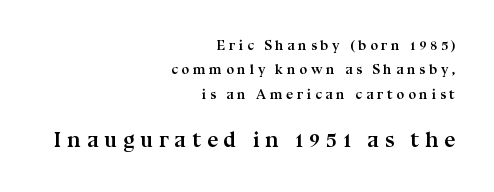
What stands out about the letter spacing? Its width — letters are far apart. Each line ends at the same right margin while the left side varies. What weight is shown? A full bold with thick strokes. Quick note: underline off. Posture: vertical. The block sitting lower on the canvas is the one with enlarged characters.
